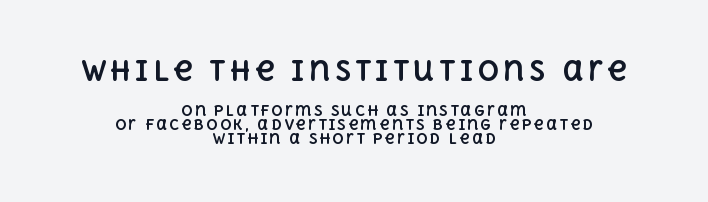
Heavy, bold letterforms. Regarding leading, the lines here are crowded together. The gap between lines stays unmarked. One-word summary of the alignment: center.
